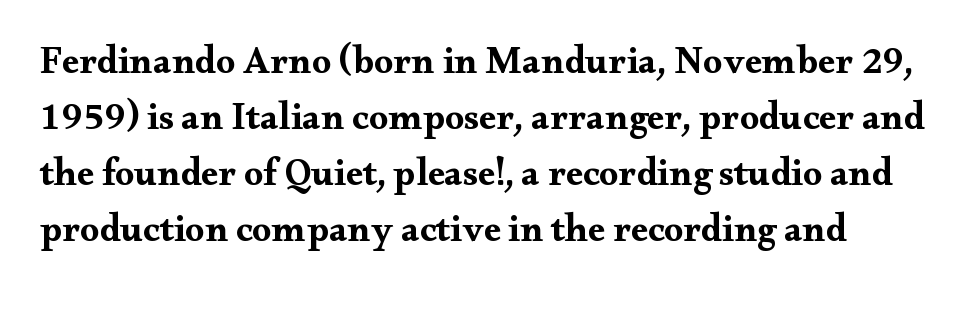
This sample keeps an unexceptional amount of space between lines. Each letter keeps its own natural width here, so spacing adapts to shape. Underlining? Definitely not there. Italic? Not at all — the glyphs are vertical. This is serif lettering, the kind often seen in printed books.
